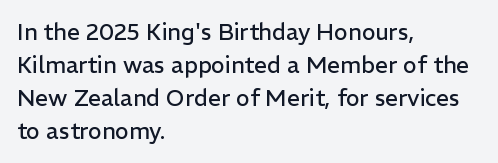
The image shows 23 px text type, upright; set left-aligned, normal line spacing (1.43x), normal letter spacing, not underlined.
